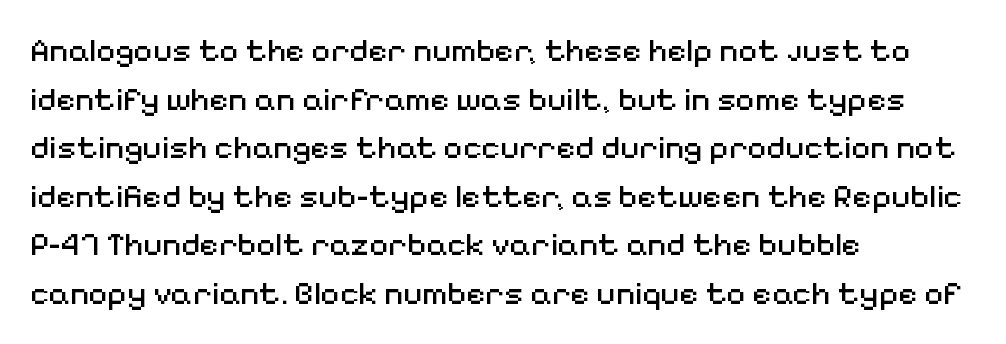
The typeface has the unassuming heft of standard copy or less. Do the letters lean? They stand straight. You could call the tracking neutral — neither tight nor loose. Quick note: underline off. Horizontal alignment here is leftward, the default for most running prose. You could not count columns in this text — the font is proportionally spaced.
